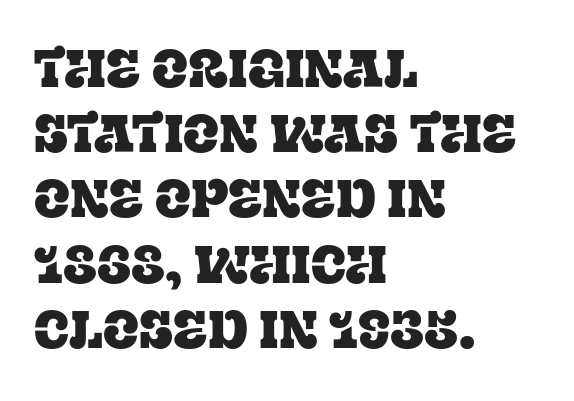
Serifs: yes, visible at the terminals of the letterforms. A roman cut, with each character standing at attention. Underlining? Definitely not there. Note the varied advance widths — an 'i' is clearly narrower than an 'm'. Does the copy run flush right? No — it runs flush left.
